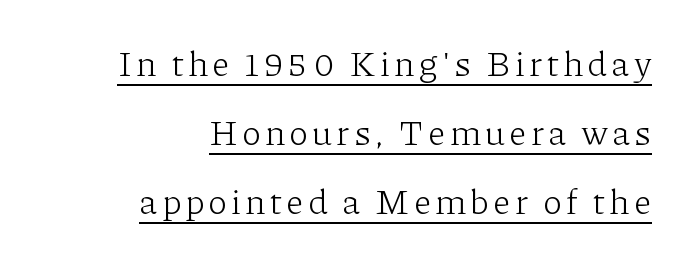
The passage shown is underscored from start to finish. Heft: none added — not bold. This sample uses a serif face. Do the characters align in a grid? No, the font is proportional. What's the leading like? Stretched, with rows far apart.
